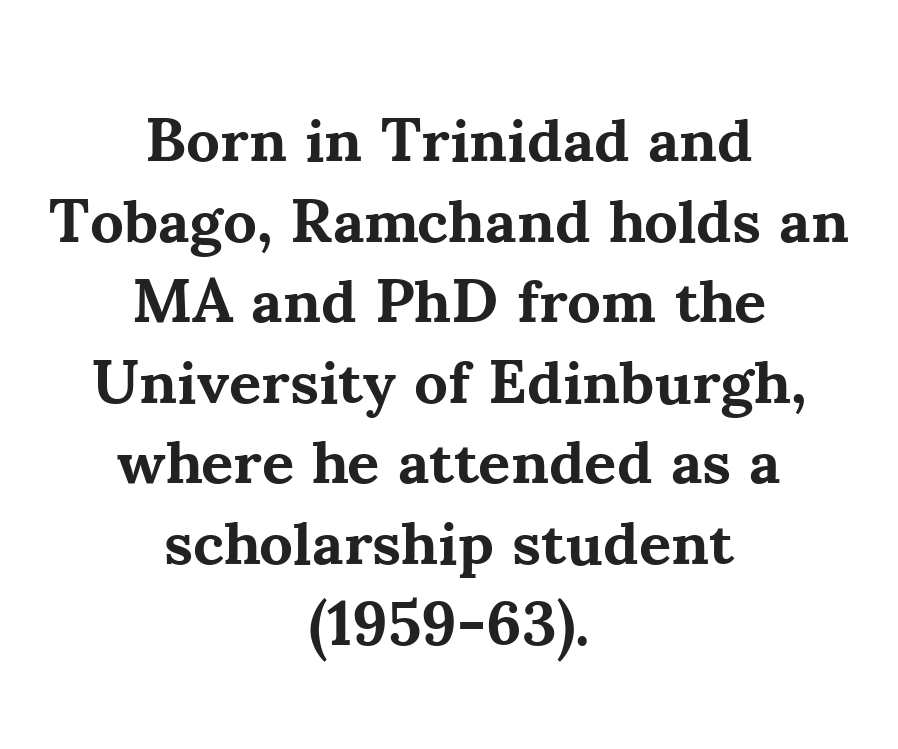
{"serif": "yes", "italic": "no", "bold": "yes", "weight": "bold", "width": "normal", "stroke_contrast": "medium", "x_height": "small", "monospaced": "no", "underline": "no", "align": "center", "line_spacing": "normal", "line_spacing_ratio": 1.3, "letter_spacing": "normal", "letter_spacing_em": 0.0, "glyph_px": 62}
